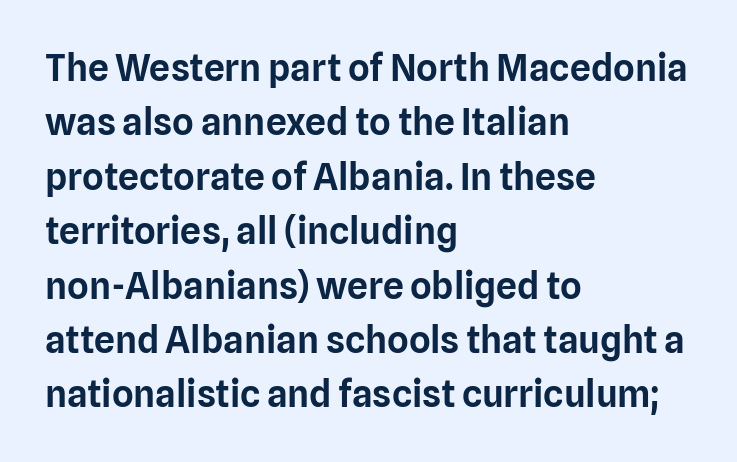
{"serif": "no", "italic": "no", "width": "normal", "stroke_contrast": "low", "x_height": "medium", "monospaced": "no", "underline": "no", "align": "left", "line_spacing": "normal", "line_spacing_ratio": 1.47, "letter_spacing": "normal", "letter_spacing_em": 0.0, "glyph_px": 37}
